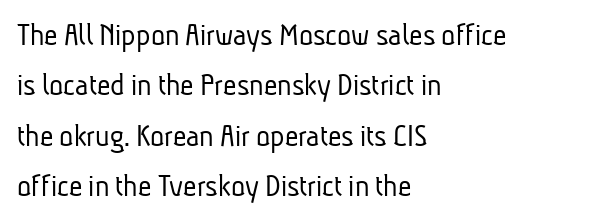
In CSS terms this would be text-align: left. The gap between lines stays unmarked. The characters are drawn with everyday or finer stroke widths. Students, note that the glyphs here touch the page at normal intervals. The vertical gap from one line to the next is medium. The glyphs in this specimen are sans serif.
